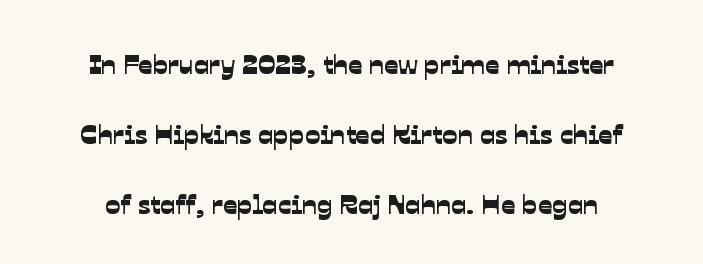
Q: Is the typeface a serif or a sans-serif typeface? A: Sans-serif.
Q: Is the text underlined? A: No.
Q: Is the spacing between letters normal or unusually wide? A: Normal.
Q: Is the spacing between lines tight, normal or loose? A: Loose.
Q: Width (condensed, normal, or wide)? A: Normal.
Q: Stroke contrast? A: Low.
Q: x-height? A: Medium.
Q: Monospaced? A: No.
